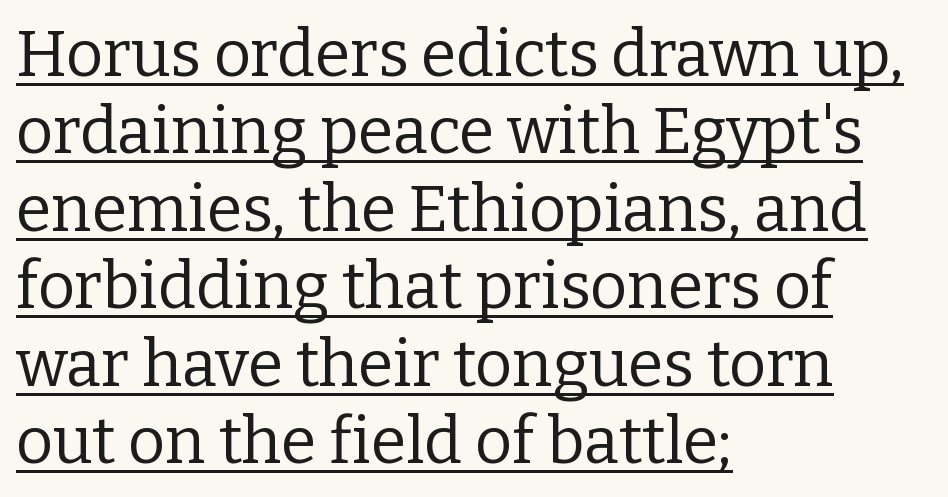
The text was rendered using a seriffed face with decorative stroke endings. Glyph-to-glyph distance matches everyday printed text. Emphasis is given by a line drawn under the lettering. In terms of posture, this sample is upright.
